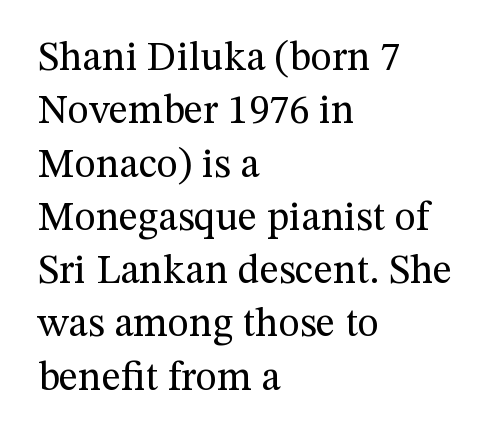
The image shows 41 px regular-weight serif type, upright; set left-aligned, normal line spacing (1.3x), normal letter spacing, not underlined; medium stroke contrast and a medium x-height.
